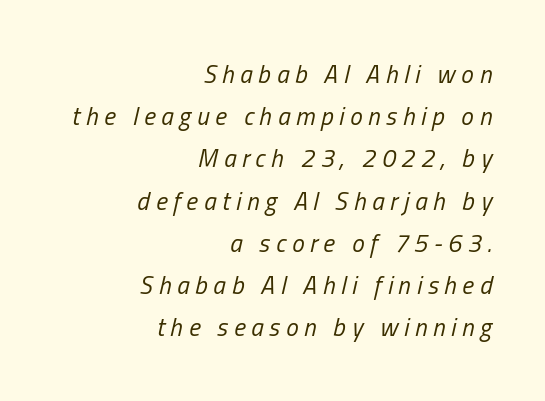
Q: Is the text bold? A: No.
Q: Is the text italic (slanted)? A: Yes, it leans right by about 13 degrees.
Q: Is the text underlined? A: No.
Q: How is the paragraph aligned? A: Right-aligned.
Q: Is the spacing between letters normal or unusually wide? A: Unusually wide.
Q: Is the spacing between lines tight, normal or loose? A: Normal.
